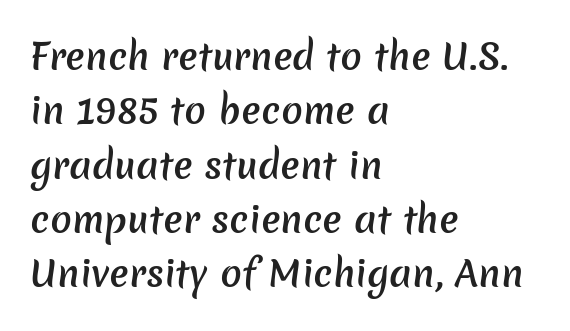
{"serif": "no", "bold": "semi", "weight": "semibold", "width": "normal", "stroke_contrast": "low", "x_height": "medium", "monospaced": "no", "underline": "no", "align": "left", "line_spacing": "normal", "line_spacing_ratio": 1.51, "letter_spacing": "normal", "letter_spacing_em": 0.0, "glyph_px": 36}
